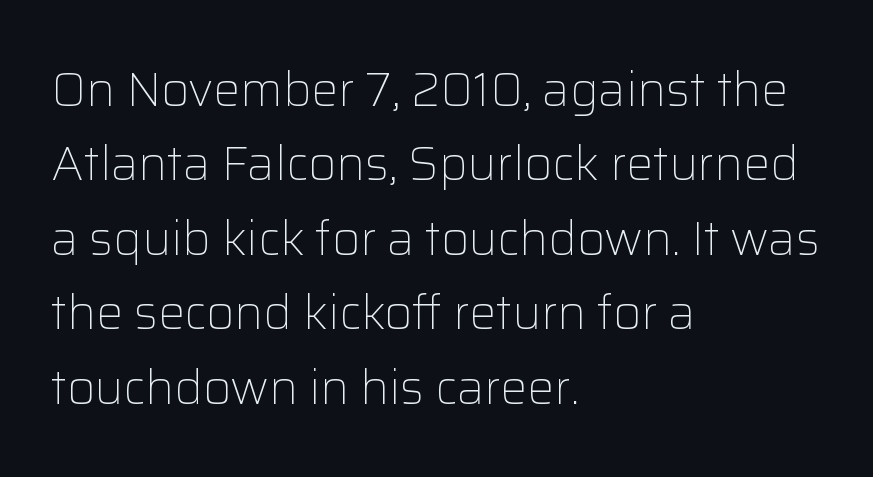
{"serif": "no", "italic": "no", "bold": "no", "weight": "light", "width": "normal", "stroke_contrast": "low", "x_height": "medium", "monospaced": "no", "underline": "no", "align": "left", "line_spacing": "normal", "line_spacing_ratio": 1.55, "letter_spacing": "normal", "letter_spacing_em": 0.0, "glyph_px": 48}
